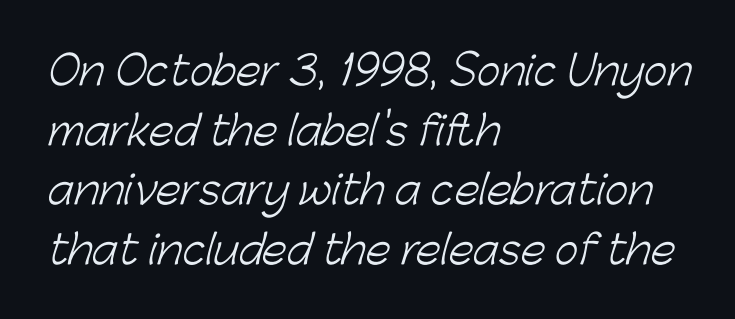
{"serif": "no", "bold": "no", "weight": "light", "width": "normal", "stroke_contrast": "low", "x_height": "medium", "monospaced": "no", "underline": "no", "align": "left", "line_spacing": "normal", "line_spacing_ratio": 1.49, "letter_spacing": "normal", "letter_spacing_em": 0.0, "glyph_px": 40}
